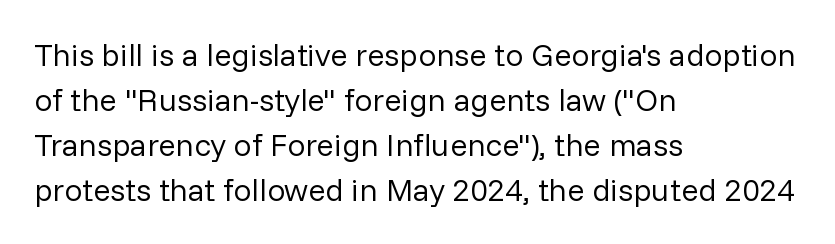
Letters have the restrained weight of plain body copy at most. The passage shown is typed in a proportional face where columns would drift. Line spacing here is normal. Short note: letters normally spaced. Underlining? Definitely not there.
